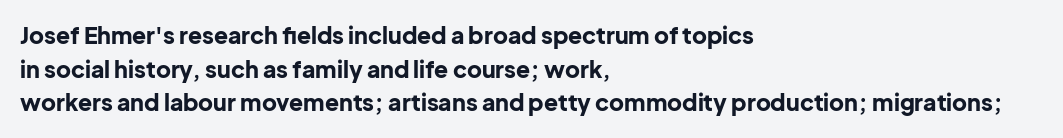
Each line starts at the same left margin while the right side varies. One glance says typical: line gaps are just what's usual. Nope, not italic — everything's standing straight. Plenty of ink on the page — the face is bold.
